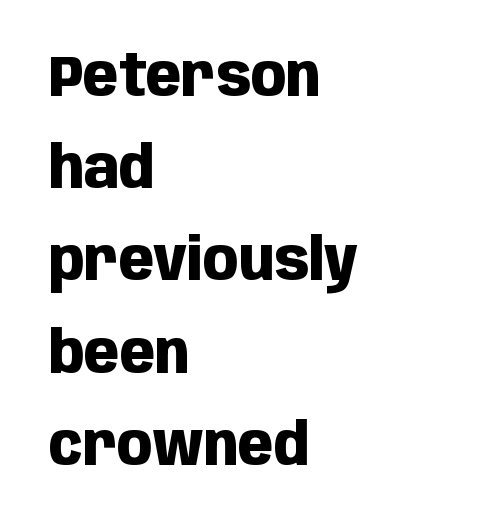
The image shows 58 px heavy, condensed sans-serif type, upright; set left-aligned, normal line spacing (1.59x), normal letter spacing, not underlined; low stroke contrast and a large x-height.
